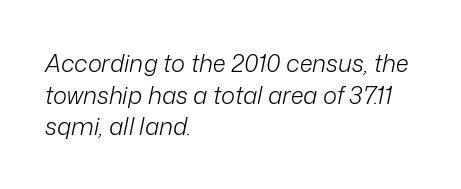
Caption: multi-line text, flush left, ragged right. Does the leading feel generous? No, just average. Here the glyphs are tracked normally, forming tight word shapes. The lettering tilts uniformly, giving the passage an italic look. Words float on clear page, feet unadorned.
